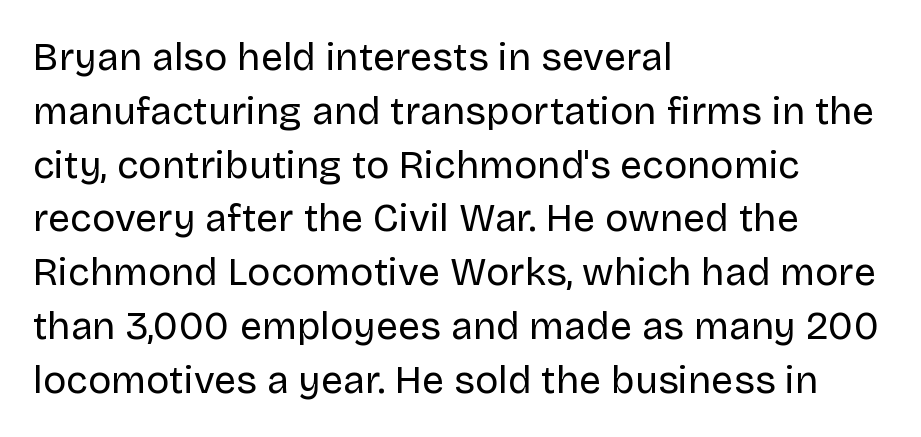
The image shows 39 px regular-weight sans-serif type, upright; set left-aligned, normal line spacing (1.38x), normal letter spacing, not underlined; low stroke contrast and a large x-height.
